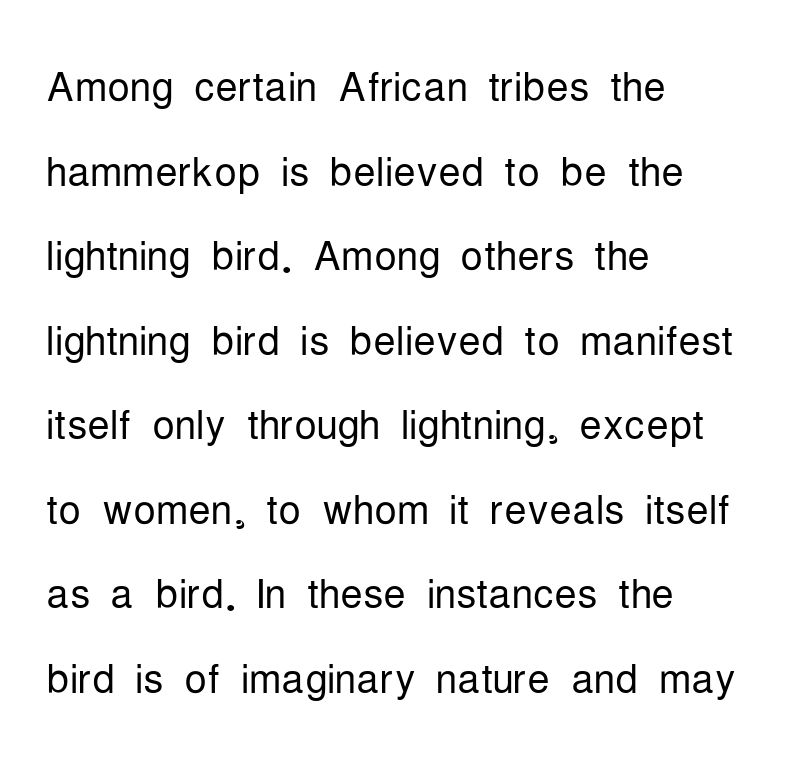
Q: Is the text bold? A: No.
Q: Is the text italic (slanted)? A: No, it is upright.
Q: Is the typeface a serif or a sans-serif typeface? A: Sans-serif.
Q: Is the text underlined? A: No.
Q: How is the paragraph aligned? A: Left-aligned.
Q: Is the spacing between letters normal or unusually wide? A: Normal.
Q: Is the spacing between lines tight, normal or loose? A: Normal.
Q: Width (condensed, normal, or wide)? A: Condensed.
Q: Stroke contrast? A: Low.
Q: x-height? A: Medium.
Q: Monospaced? A: No.
